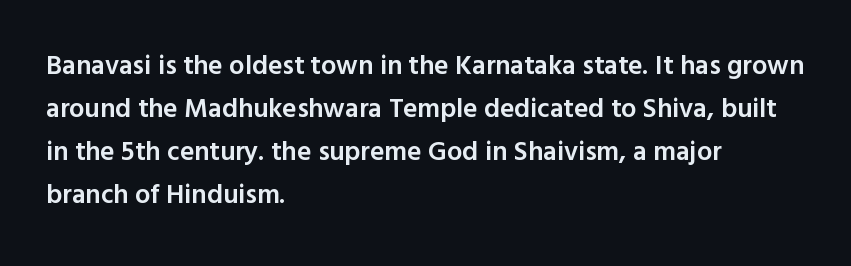
Q: Is the text bold? A: Semi-bold.
Q: Is the text italic (slanted)? A: No, it is upright.
Q: Is the text underlined? A: No.
Q: How is the paragraph aligned? A: Left-aligned.
Q: Is the spacing between letters normal or unusually wide? A: Normal.
Q: Is the spacing between lines tight, normal or loose? A: Normal.
